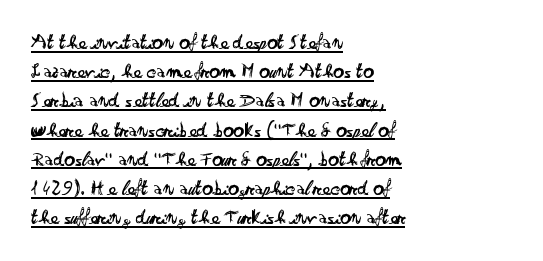
Style check: upright. If you drew a ruler down the left edge, every line would touch it. Each new line begins a customary step beneath the previous one. No chunkiness to these letters — they're not bold. The rendering keeps characters at their native spacing. The lettering is marked with a stroke running underneath it.
